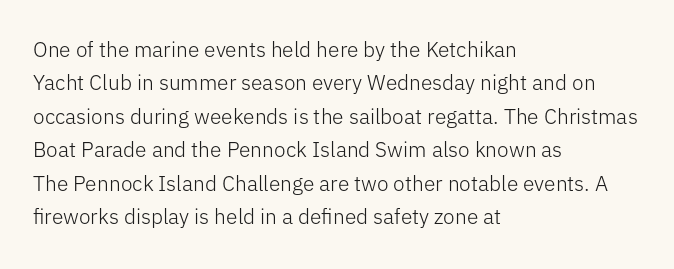
The image shows 21 px text type, upright; set left-aligned, normal line spacing (1.59x), normal letter spacing, not underlined.
